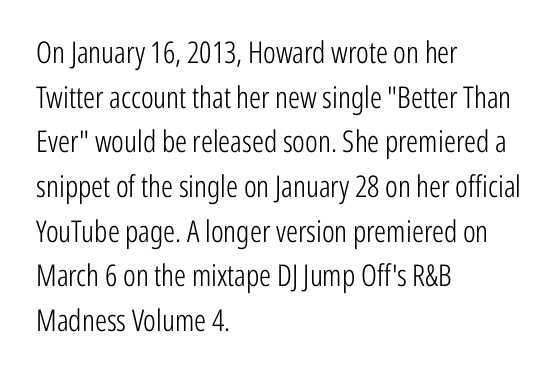
The image shows 30 px light, condensed sans-serif type, upright; set left-aligned, normal line spacing (1.49x), normal letter spacing, not underlined; low stroke contrast and a medium x-height.
